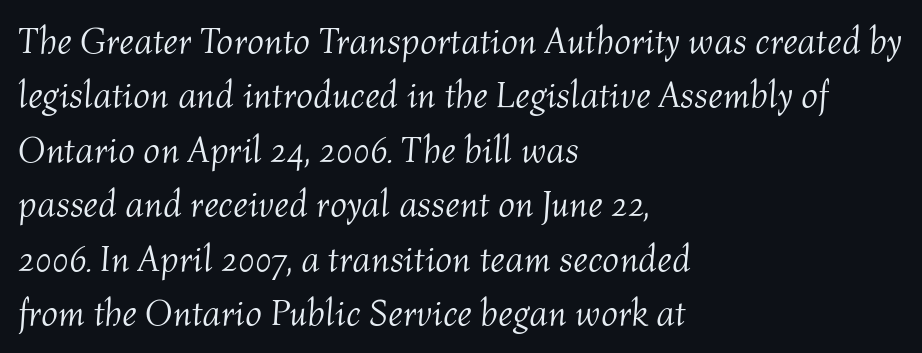
{"italic": "yes", "lean": "right", "slant_degrees": 4, "bold": "no", "weight": "light", "width": "normal", "stroke_contrast": "medium", "x_height": "medium", "monospaced": "no", "underline": "no", "align": "left", "line_spacing": "normal", "line_spacing_ratio": 1.47, "letter_spacing": "normal", "letter_spacing_em": 0.0, "glyph_px": 37}
